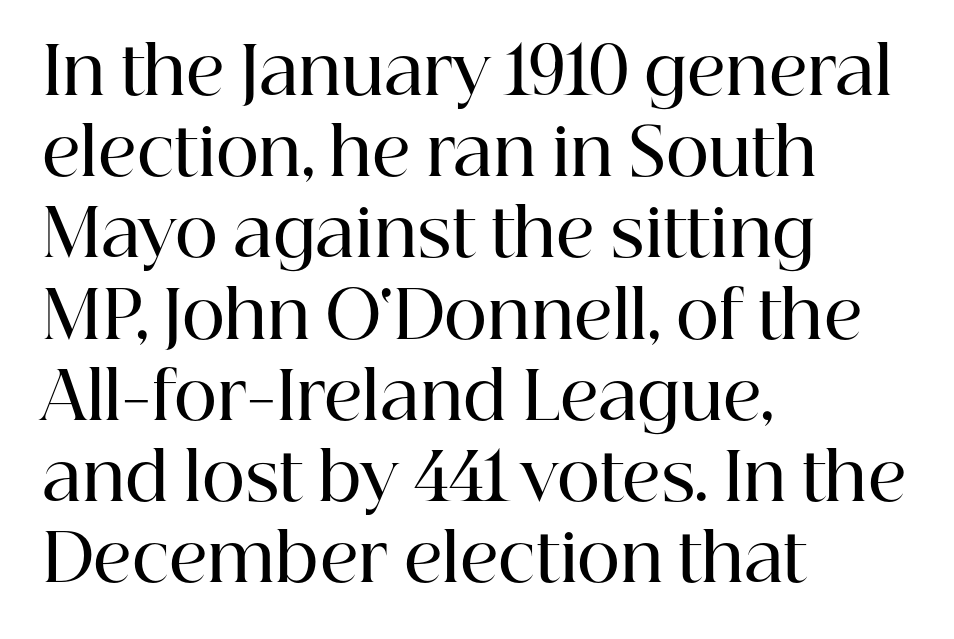
Q: Is the text bold? A: Semi-bold.
Q: Is the text italic (slanted)? A: No, it is upright.
Q: Is the typeface a serif or a sans-serif typeface? A: Serif.
Q: Is the text underlined? A: No.
Q: How is the paragraph aligned? A: Left-aligned.
Q: Is the spacing between letters normal or unusually wide? A: Normal.
Q: Width (condensed, normal, or wide)? A: Normal.
Q: Stroke contrast? A: High.
Q: x-height? A: Medium.
Q: Monospaced? A: No.
